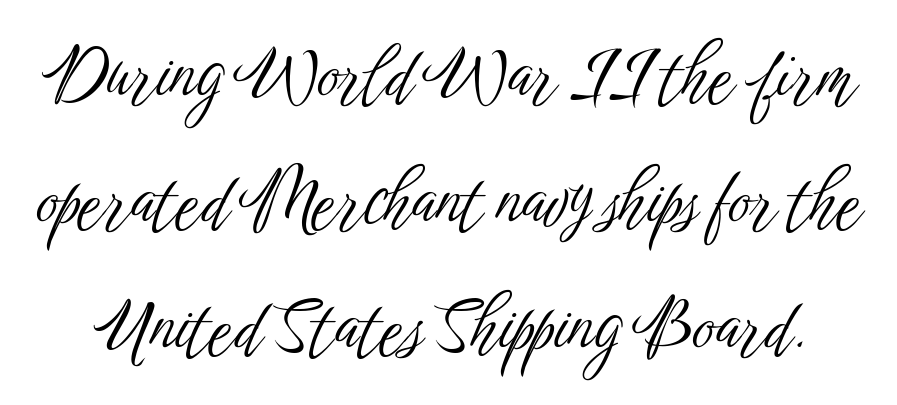
The image shows 68 px light, condensed sans-serif type; set line spacing 1.85x, normal letter spacing, not underlined; low stroke contrast and a medium x-height.
